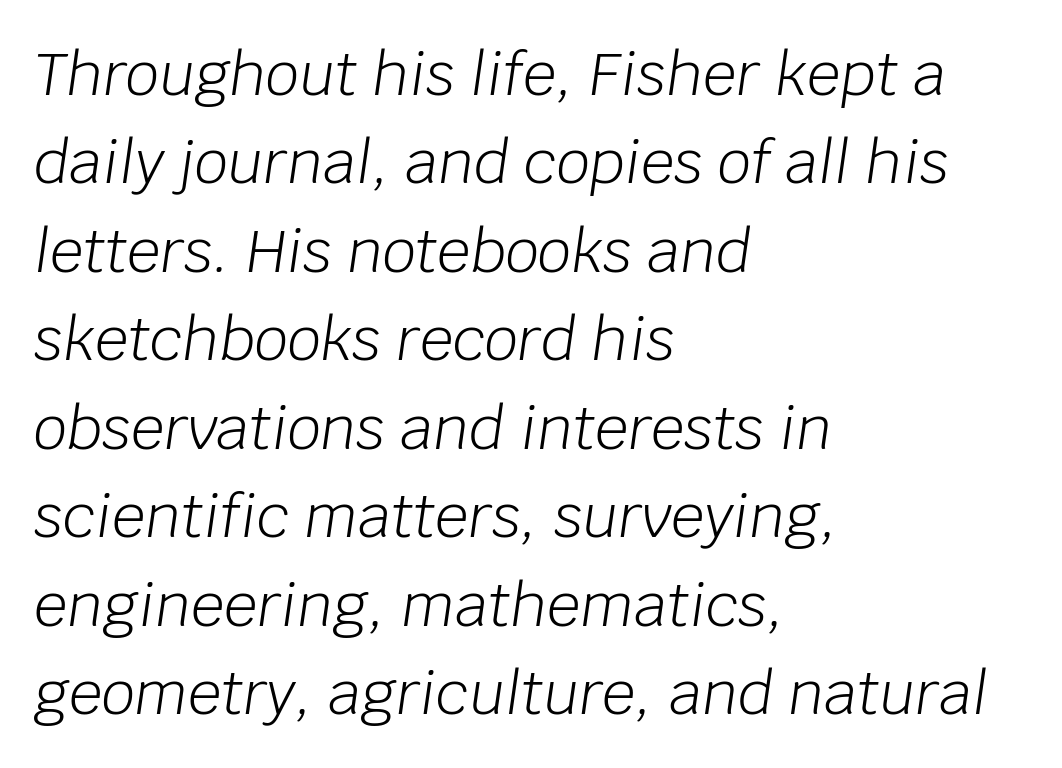
{"italic": "yes", "lean": "right", "slant_degrees": 8, "bold": "no", "weight": "light", "width": "normal", "stroke_contrast": "low", "x_height": "large", "monospaced": "no", "underline": "no", "align": "left", "line_spacing": "normal", "line_spacing_ratio": 1.5, "letter_spacing": "normal", "letter_spacing_em": 0.0, "glyph_px": 59}
